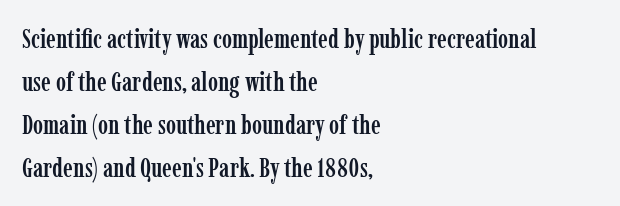
The image shows 27 px text type, upright; set left-aligned, normal line spacing (1.59x), normal letter spacing, not underlined.
